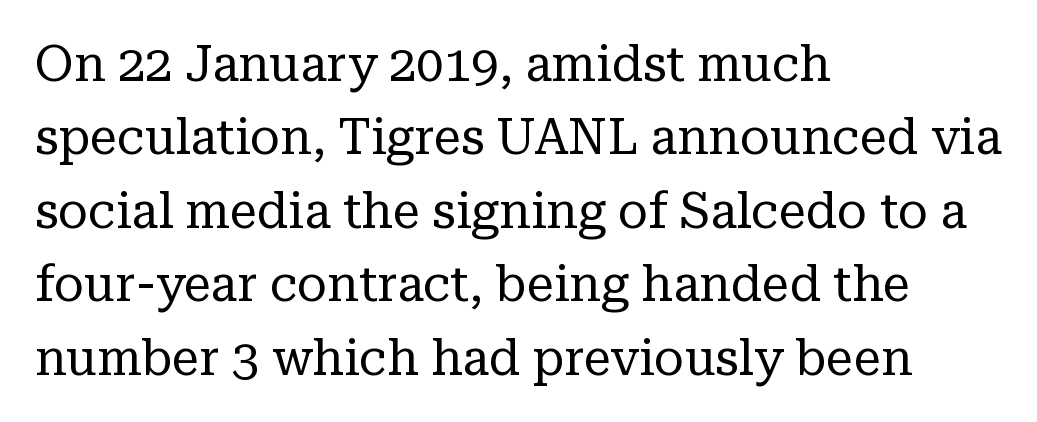
{"serif": "yes", "italic": "no", "bold": "no", "weight": "regular", "width": "normal", "stroke_contrast": "low", "x_height": "medium", "monospaced": "no", "underline": "no", "align": "left", "line_spacing": "normal", "line_spacing_ratio": 1.5, "letter_spacing": "normal", "letter_spacing_em": 0.0, "glyph_px": 49}
